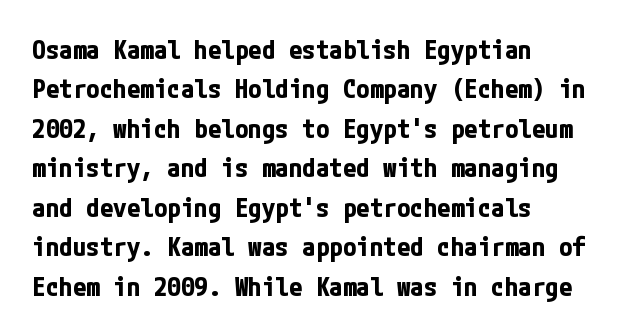
Q: Is the text bold? A: Yes.
Q: Is the text italic (slanted)? A: No, it is upright.
Q: Is the text underlined? A: No.
Q: Is the spacing between letters normal or unusually wide? A: Normal.
Q: Is the spacing between lines tight, normal or loose? A: Normal.
